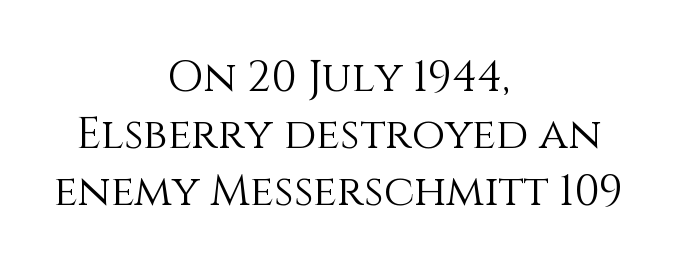
Q: Is the text bold? A: No.
Q: Is the text italic (slanted)? A: No, it is upright.
Q: Is the text underlined? A: No.
Q: How is the paragraph aligned? A: Centered.
Q: Is the spacing between letters normal or unusually wide? A: Normal.
Q: Is the spacing between lines tight, normal or loose? A: Normal.
Q: Width (condensed, normal, or wide)? A: Normal.
Q: Stroke contrast? A: Medium.
Q: x-height? A: Large.
Q: Monospaced? A: No.
